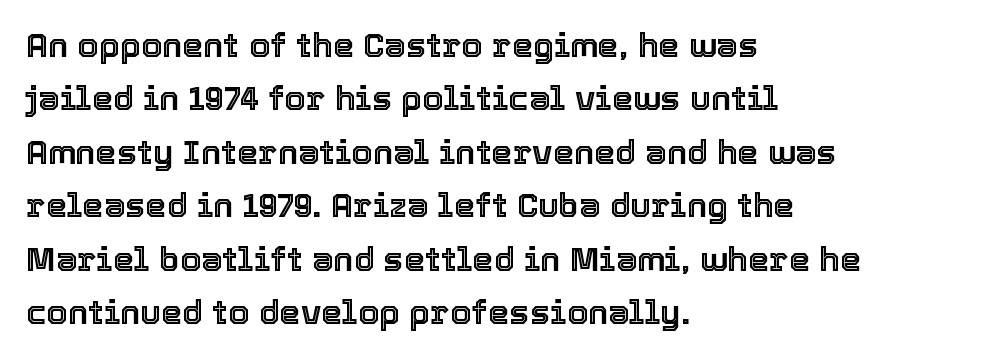
Each letter keeps its own natural width here, so spacing adapts to shape. The paragraph has a hard left edge and a soft right edge. Nothing unusual about the tracking: characters are spaced as the font intends. Plain, unruled lines of type. The font's upright variant was chosen for this text. This sample keeps an unexceptional amount of space between lines.
